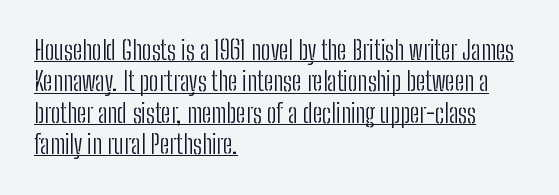
{"italic": "no", "bold": "no", "underline": "yes", "align": "left", "line_spacing_ratio": 1.21, "letter_spacing": "normal", "letter_spacing_em": 0.0, "glyph_px": 26}
